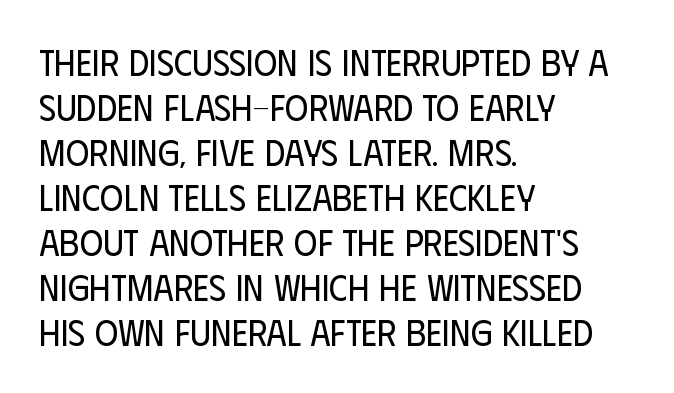
Nobody drew a line under any word here. The face used here is a sans, in the tradition of grotesques and geometrics. These lines stack with their left ends in a neat column. Nope, not italic — everything's standing straight. Letters have the restrained weight of plain body copy at most. Successive baselines arrive at the customary interval.
